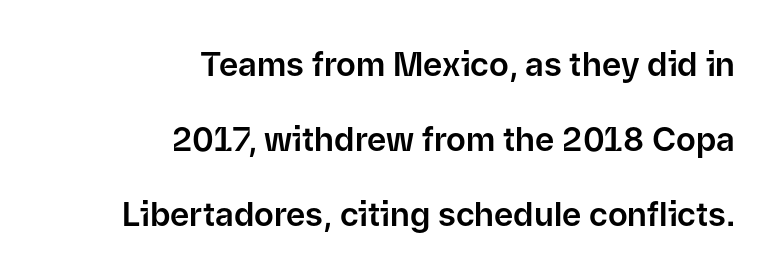
Q: Is the text italic (slanted)? A: No, it is upright.
Q: Is the typeface a serif or a sans-serif typeface? A: Sans-serif.
Q: Is the text underlined? A: No.
Q: How is the paragraph aligned? A: Right-aligned.
Q: Is the spacing between letters normal or unusually wide? A: Normal.
Q: Is the spacing between lines tight, normal or loose? A: Loose.
Q: Width (condensed, normal, or wide)? A: Normal.
Q: Stroke contrast? A: Low.
Q: x-height? A: Medium.
Q: Monospaced? A: No.
